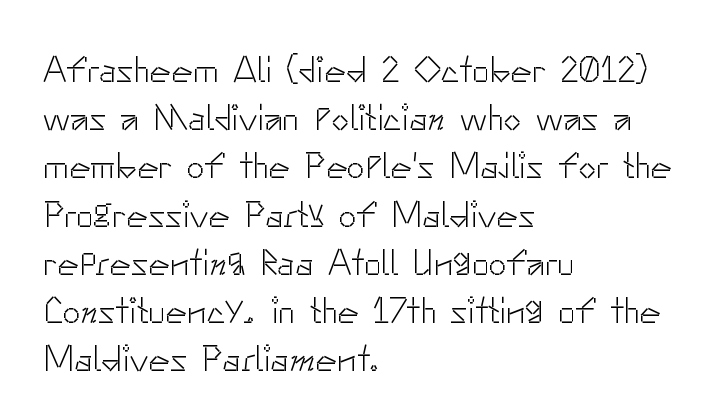
Q: Is the text bold? A: No.
Q: Is the text italic (slanted)? A: No, it is upright.
Q: Is the typeface a serif or a sans-serif typeface? A: Sans-serif.
Q: Is the text underlined? A: No.
Q: How is the paragraph aligned? A: Left-aligned.
Q: Is the spacing between letters normal or unusually wide? A: Normal.
Q: Is the spacing between lines tight, normal or loose? A: Normal.
Q: Width (condensed, normal, or wide)? A: Normal.
Q: Stroke contrast? A: Low.
Q: x-height? A: Small.
Q: Monospaced? A: No.
